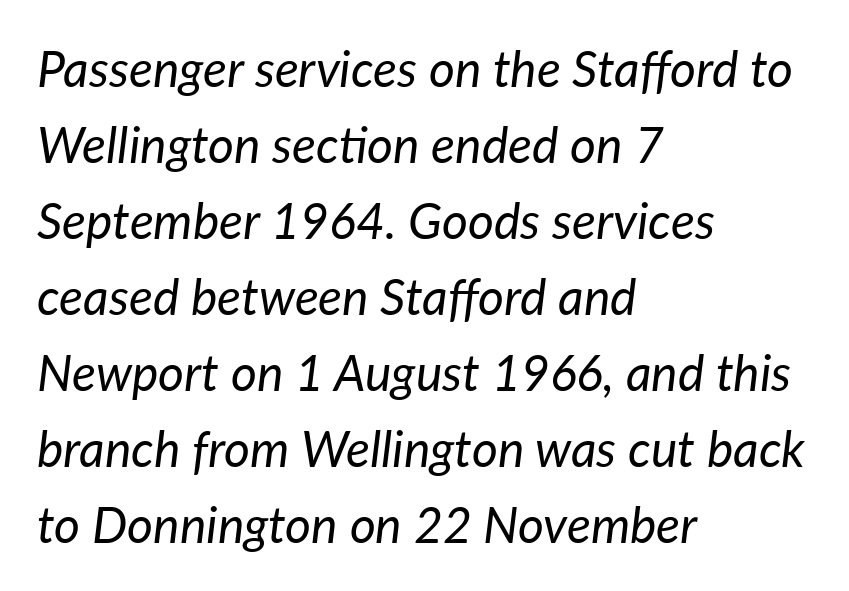
Is the stroke heavy? The answer is a plain regular-or-lighter. This rendering uses left alignment, leaving the right contour irregular. Quick note: underline off. Students, note that the glyphs here touch the page at normal intervals. How would I describe the line gaps? Plain and ordinary. When letters slant like this, we call the style italic.
